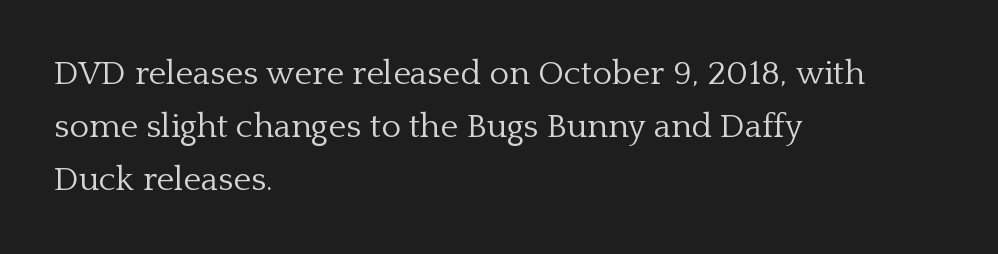
The image shows 34 px light serif type, upright; set left-aligned, normal line spacing (1.56x), normal letter spacing, not underlined; low stroke contrast and a medium x-height.
